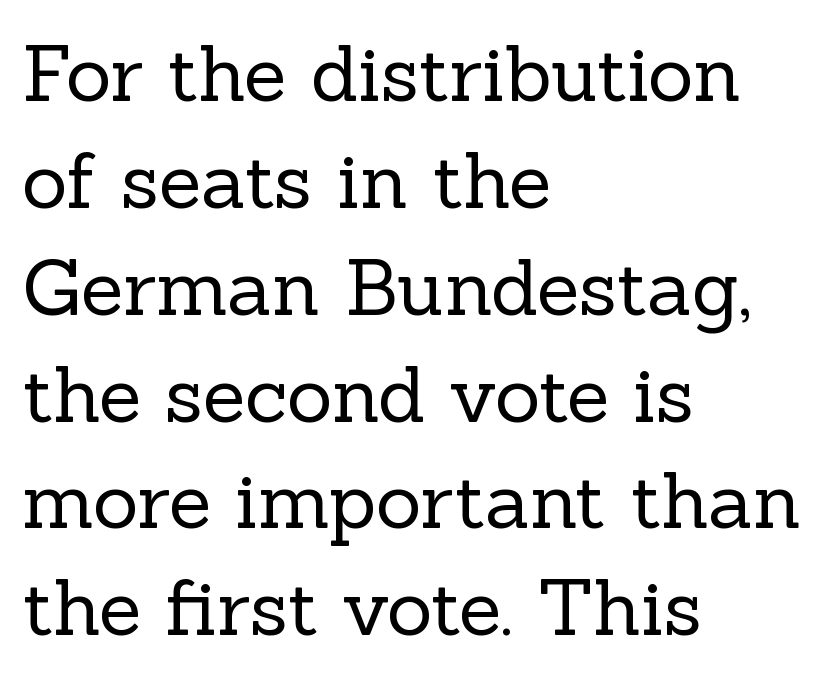
The image shows 78 px regular-weight serif type, upright; set left-aligned, normal line spacing (1.37x), normal letter spacing, not underlined; a medium x-height.
